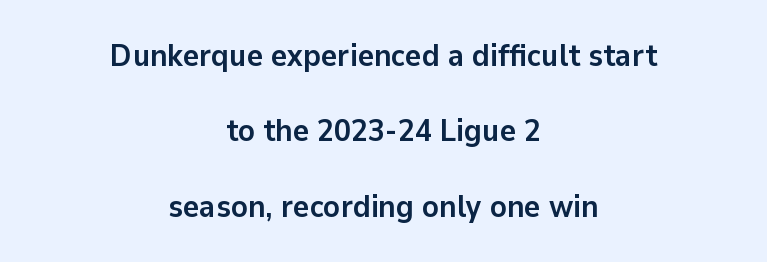
The image shows 31 px semibold sans-serif type, upright; set centered, loose line spacing (2.43x), normal letter spacing, not underlined; low stroke contrast and a medium x-height.
